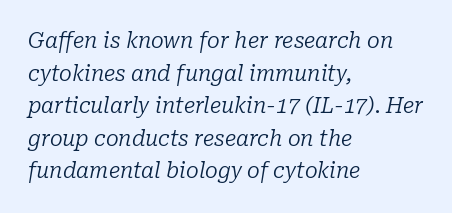
The image shows 21 px text type, italic (leaning right); set left-aligned, normal line spacing (1.55x), normal letter spacing, not underlined.
